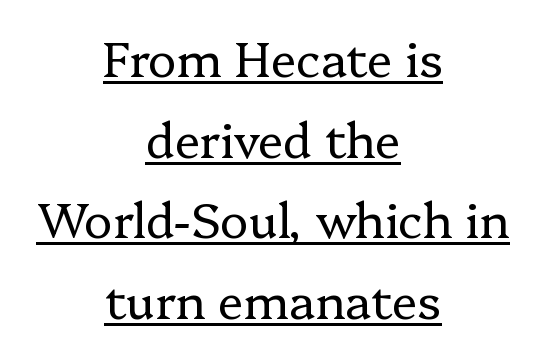
Q: Is the text bold? A: No.
Q: Is the text italic (slanted)? A: No, it is upright.
Q: Is the typeface a serif or a sans-serif typeface? A: Serif.
Q: Is the text underlined? A: Yes.
Q: How is the paragraph aligned? A: Centered.
Q: Is the spacing between letters normal or unusually wide? A: Normal.
Q: Is the spacing between lines tight, normal or loose? A: Normal.
Q: Width (condensed, normal, or wide)? A: Normal.
Q: Stroke contrast? A: Low.
Q: x-height? A: Medium.
Q: Monospaced? A: No.
